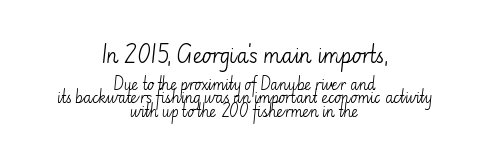
{"bold": "no", "underline": "no", "align": "center", "line_spacing": "tight", "line_spacing_ratio": 0.95, "letter_spacing": "normal", "letter_spacing_em": 0.0, "larger_block": "first", "size_ratio": 1.43, "glyph_px": 20}
